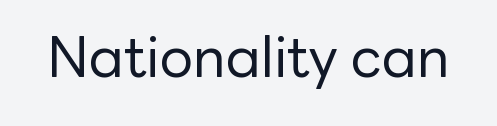
Q: Is the text bold? A: No.
Q: Is the text italic (slanted)? A: No, it is upright.
Q: Is the typeface a serif or a sans-serif typeface? A: Sans-serif.
Q: Is the text underlined? A: No.
Q: Is the spacing between letters normal or unusually wide? A: Normal.
Q: Width (condensed, normal, or wide)? A: Normal.
Q: Stroke contrast? A: Low.
Q: x-height? A: Medium.
Q: Monospaced? A: No.
